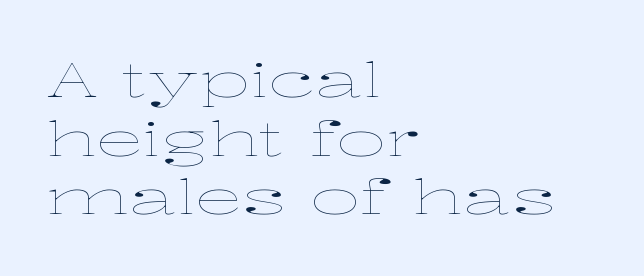
The image shows 48 px thin, wide type, upright; set left-aligned, line spacing 1.22x, normal letter spacing, not underlined; low stroke contrast and a medium x-height.
